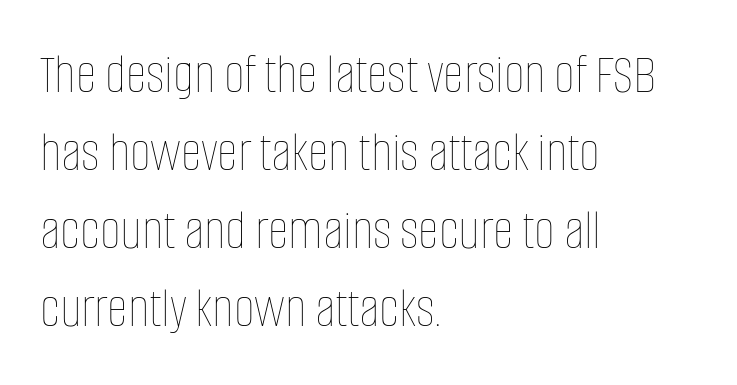
{"italic": "no", "bold": "no", "weight": "thin", "width": "condensed", "stroke_contrast": "low", "x_height": "large", "monospaced": "no", "underline": "no", "align": "left", "line_spacing": "normal", "line_spacing_ratio": 1.37, "letter_spacing": "normal", "letter_spacing_em": 0.0, "glyph_px": 57}
